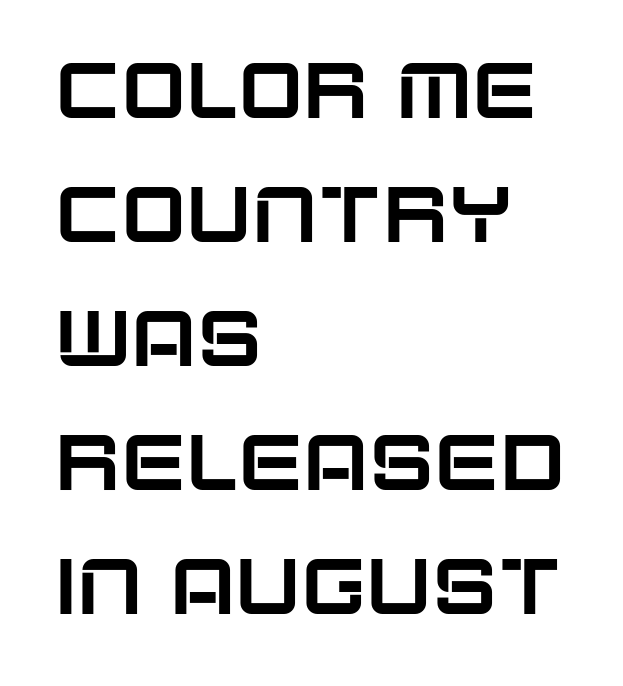
In terms of posture, this sample is upright. There is no visible air inserted between adjacent glyphs. A bare baseline throughout the passage. Look at the bottom of the vertical strokes: they stop flat, with no serifs.
